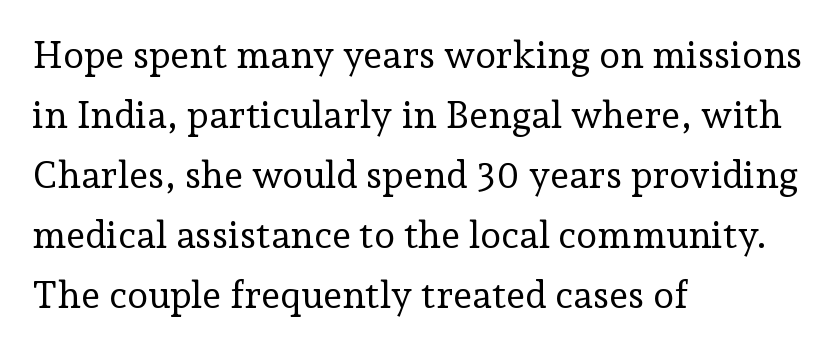
Stems and bowls with no extra thickness — not bold. Evenly set lines give the paragraph a standard silhouette. Any mark beneath the type? The region is blank. The rendering anchors every line to the left-hand side. Here the designer chose a conventional face with non-uniform glyph widths. Caption: standard tracking, unaltered.
